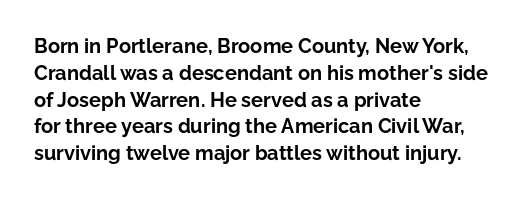
Q: Is the text bold? A: Yes.
Q: Is the text italic (slanted)? A: No, it is upright.
Q: Is the text underlined? A: No.
Q: How is the paragraph aligned? A: Left-aligned.
Q: Is the spacing between letters normal or unusually wide? A: Normal.
Q: Is the spacing between lines tight, normal or loose? A: Normal.
